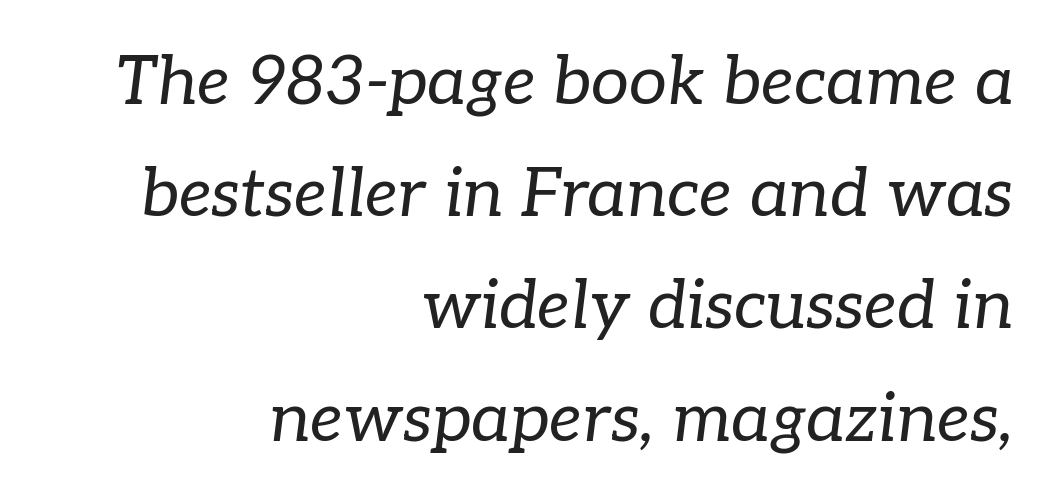
The image shows 68 px regular-weight serif type, italic (leaning right); set right-aligned, normal line spacing (1.65x), normal letter spacing, not underlined; low stroke contrast and a medium x-height.
